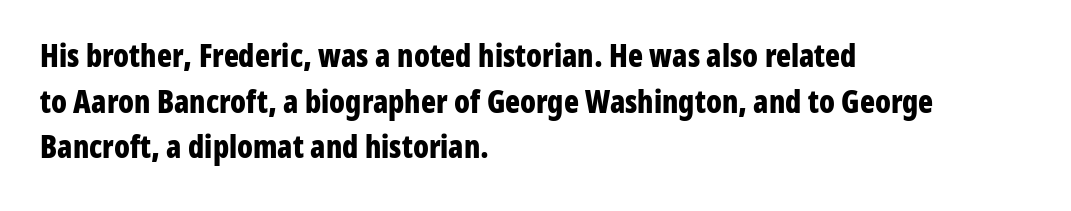
Q: Is the text bold? A: Yes.
Q: Is the text italic (slanted)? A: No, it is upright.
Q: Is the typeface a serif or a sans-serif typeface? A: Sans-serif.
Q: Is the text underlined? A: No.
Q: How is the paragraph aligned? A: Left-aligned.
Q: Is the spacing between letters normal or unusually wide? A: Normal.
Q: Is the spacing between lines tight, normal or loose? A: Normal.
Q: Width (condensed, normal, or wide)? A: Condensed.
Q: Stroke contrast? A: Low.
Q: x-height? A: Medium.
Q: Monospaced? A: No.
